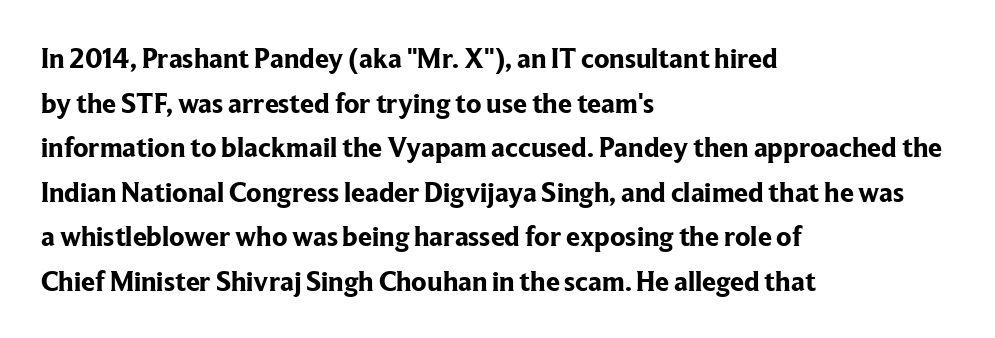
{"serif": "yes", "italic": "no", "bold": "yes", "weight": "bold", "width": "normal", "stroke_contrast": "low", "x_height": "medium", "monospaced": "no", "underline": "no", "align": "left", "line_spacing": "normal", "line_spacing_ratio": 1.59, "letter_spacing": "normal", "letter_spacing_em": 0.0, "glyph_px": 28}
